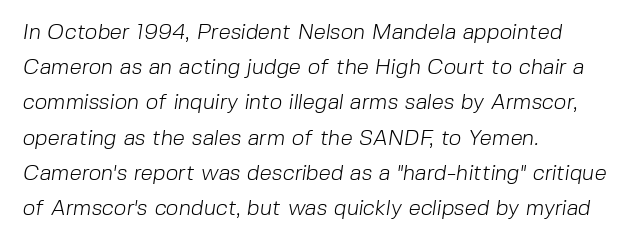
Q: Is the text bold? A: No.
Q: Is the text underlined? A: No.
Q: How is the paragraph aligned? A: Left-aligned.
Q: Is the spacing between letters normal or unusually wide? A: Normal.
Q: Is the spacing between lines tight, normal or loose? A: Normal.
